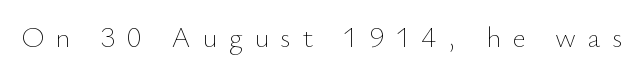
Here the designer chose a conventional face with non-uniform glyph widths. This is roman type, the default non-slanted kind. The space beneath each line is pristine and unruled. Vertical stems look standard width or narrower in stroke.
